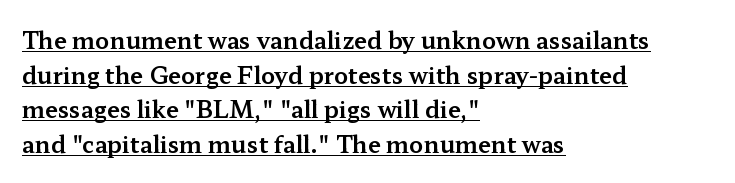
Notice how the passage keeps a crisp vertical edge on the left only. The vertical gap from one line to the next is medium. Posture: straight, roman, zero tilt. The typesetter has applied underlining to the passage shown. What stands out about the letter spacing? Nothing — it is the standard amount.
